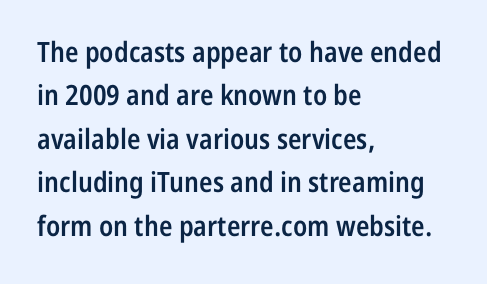
The image shows 28 px semibold, condensed sans-serif type, upright; set left-aligned, normal line spacing (1.55x), normal letter spacing, not underlined; low stroke contrast and a medium x-height.
